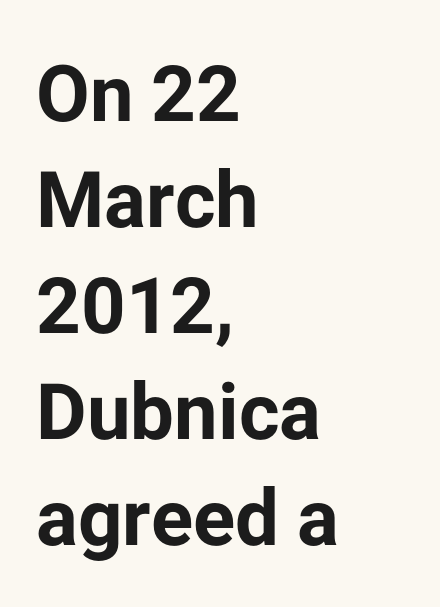
{"serif": "no", "italic": "no", "bold": "yes", "weight": "bold", "width": "normal", "stroke_contrast": "low", "x_height": "medium", "monospaced": "no", "underline": "no", "align": "left", "line_spacing": "normal", "line_spacing_ratio": 1.36, "letter_spacing": "normal", "letter_spacing_em": 0.0, "glyph_px": 78}
